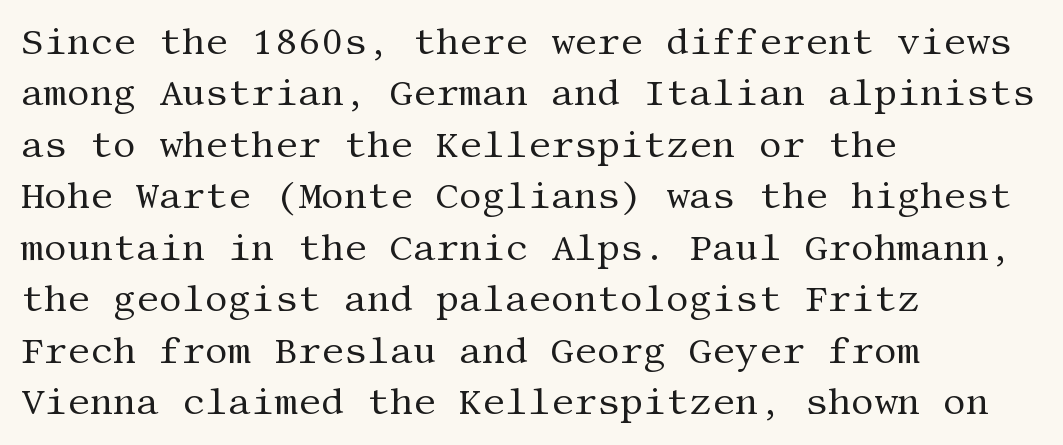
Letterform terminals end in serifs throughout the passage. Underlining? Definitely not there. Is there any slant? The stems are plumb. The compositor pushed each line to the left boundary.
